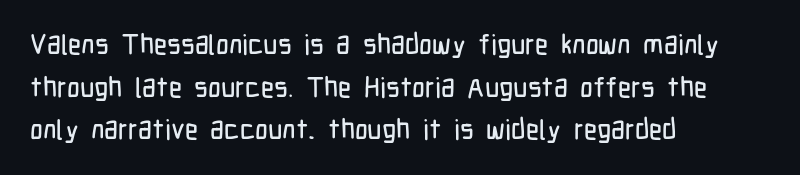
{"serif": "no", "italic": "no", "width": "condensed", "stroke_contrast": "low", "x_height": "medium", "monospaced": "no", "underline": "no", "align": "left", "line_spacing": "normal", "line_spacing_ratio": 1.52, "letter_spacing": "normal", "letter_spacing_em": 0.0, "glyph_px": 28}
